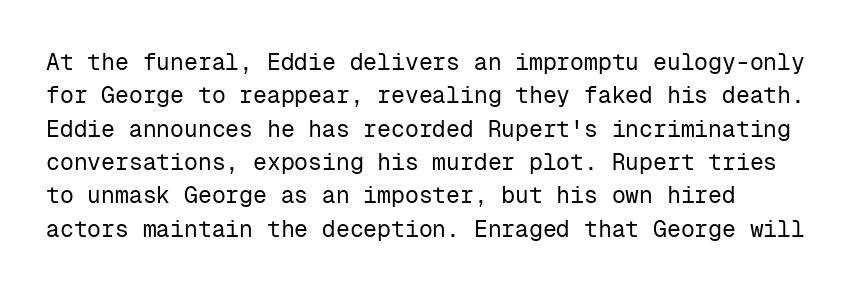
Q: Is the text bold? A: No.
Q: Is the text italic (slanted)? A: No, it is upright.
Q: Is the text underlined? A: No.
Q: Is the spacing between letters normal or unusually wide? A: Normal.
Q: Is the spacing between lines tight, normal or loose? A: Normal.
